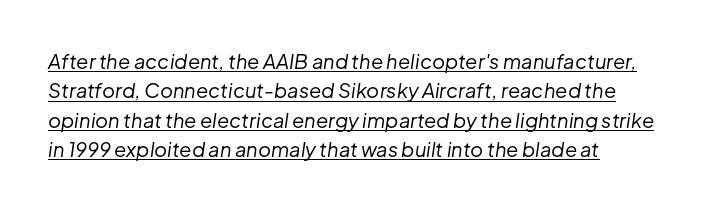
{"italic": "yes", "lean": "right", "slant_degrees": 8, "bold": "no", "underline": "yes", "align": "left", "line_spacing": "normal", "line_spacing_ratio": 1.47, "letter_spacing": "normal", "letter_spacing_em": 0.0, "glyph_px": 20}
